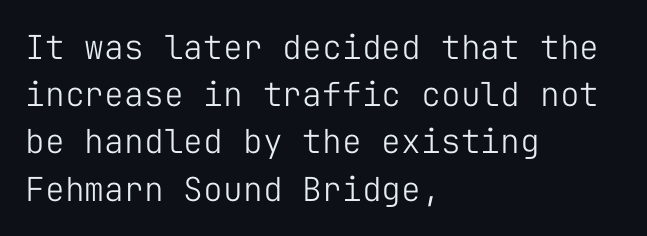
The image shows 33 px light sans-serif type, upright, monospaced; set left-aligned, normal line spacing (1.43x), normal letter spacing, not underlined; low stroke contrast and a medium x-height.
